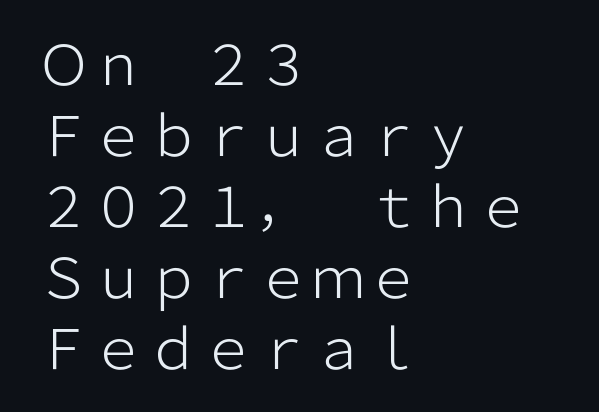
This is the regular roman posture of the typeface. The lines sit at an ordinary, default distance from one another. Quick note: underline off. The face used here is a sans, in the tradition of grotesques and geometrics. The passage shown is not bold in any degree. The passage shown is typed in a proportional face where columns would drift.
